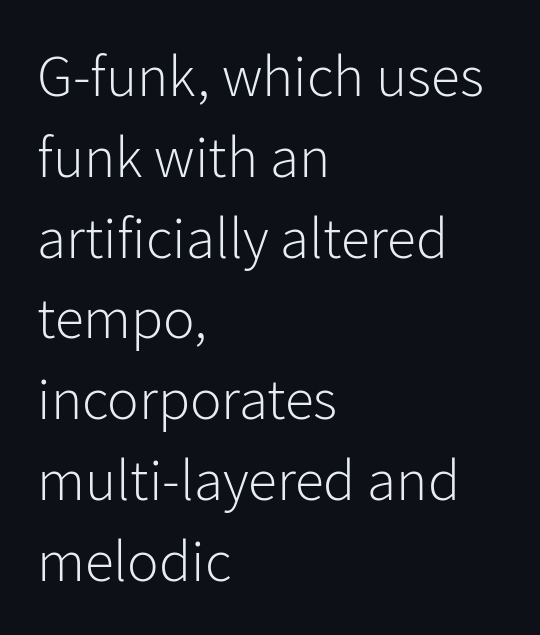
{"serif": "no", "italic": "no", "bold": "no", "weight": "light", "width": "normal", "stroke_contrast": "low", "x_height": "medium", "monospaced": "no", "underline": "no", "align": "left", "line_spacing": "normal", "line_spacing_ratio": 1.37, "letter_spacing": "normal", "letter_spacing_em": 0.0, "glyph_px": 59}
